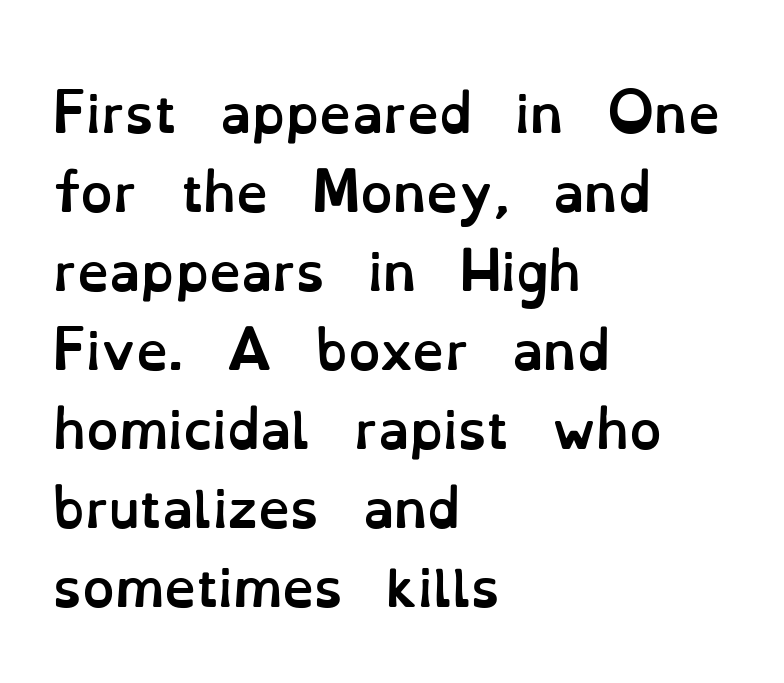
This sample uses plain, unmodified letter spacing. Note the varied advance widths — an 'i' is clearly narrower than an 'm'. The passage shown is emphatically bold. Does the copy run flush right? No — it runs flush left. How would I describe the line gaps? Plain and ordinary.
